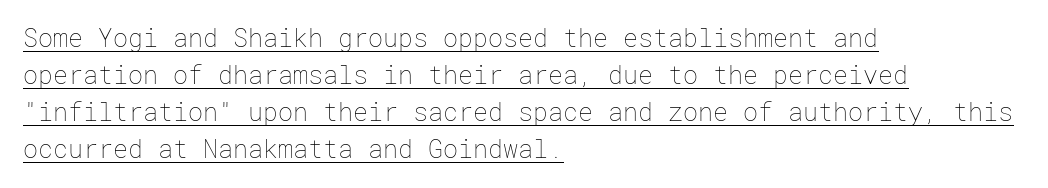
{"italic": "no", "bold": "no", "underline": "yes", "align": "left", "line_spacing": "normal", "line_spacing_ratio": 1.48, "letter_spacing": "normal", "letter_spacing_em": 0.0, "glyph_px": 25}
